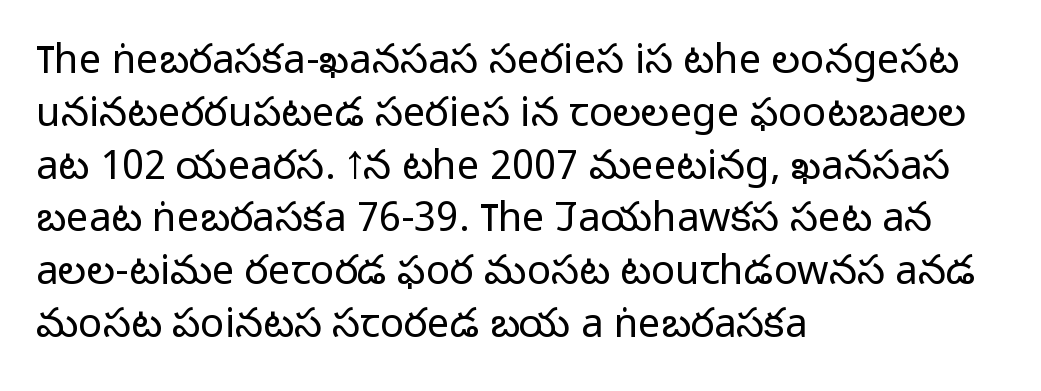
{"serif": "no", "italic": "no", "bold": "no", "weight": "light", "width": "normal", "stroke_contrast": "low", "x_height": "medium", "monospaced": "no", "underline": "no", "align": "left", "line_spacing": "normal", "line_spacing_ratio": 1.32, "letter_spacing": "normal", "letter_spacing_em": 0.0, "glyph_px": 40}
